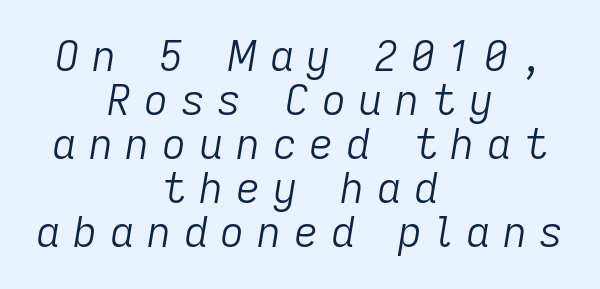
{"italic": "yes", "lean": "right", "slant_degrees": 9, "bold": "no", "weight": "light", "width": "normal", "stroke_contrast": "low", "x_height": "medium", "monospaced": "no", "underline": "no", "align": "center", "line_spacing": "tight", "line_spacing_ratio": 1.05, "letter_spacing": "wide", "letter_spacing_em": 0.3, "glyph_px": 42}
